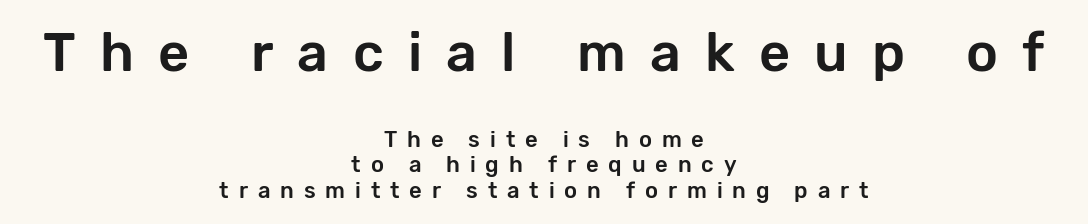
Spacing verdict: proportional, widths tailored to each character. This sample is center-justified, so both line endings float freely. Nope, no serifs anywhere on these letters. The emphasis by scale lands on block number one, above.
